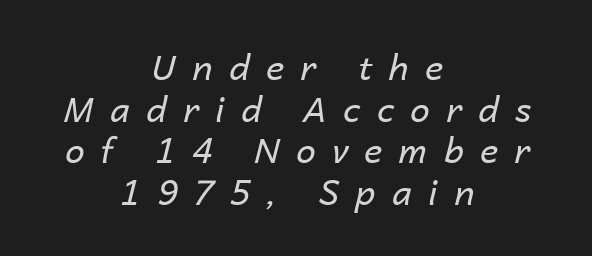
Q: Is the text bold? A: No.
Q: Is the text italic (slanted)? A: Yes, it leans right by about 14 degrees.
Q: Is the text underlined? A: No.
Q: How is the paragraph aligned? A: Centered.
Q: Is the spacing between letters normal or unusually wide? A: Unusually wide.
Q: Width (condensed, normal, or wide)? A: Normal.
Q: Stroke contrast? A: Low.
Q: x-height? A: Medium.
Q: Monospaced? A: No.
